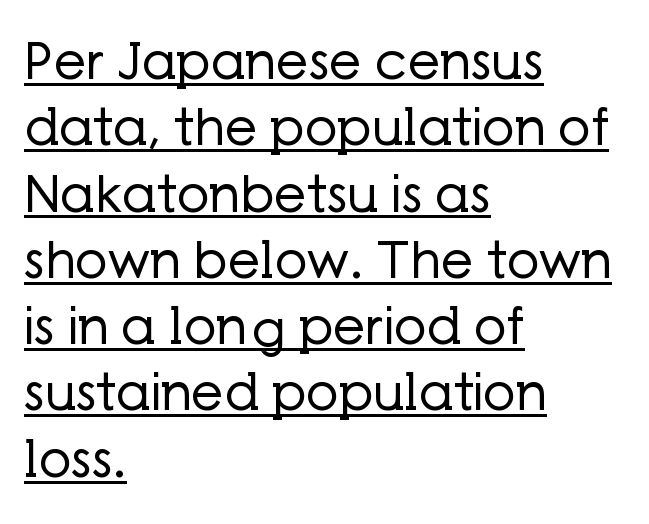
Stems and bowls with no extra thickness — not bold. Does the copy run flush right? No — it runs flush left. The rendered words wear a rule along their underside. The rendering uses natural spacing where letterforms have individual widths. Is there much room between lines? A standard amount, neither cramped nor airy. Style check: upright.
